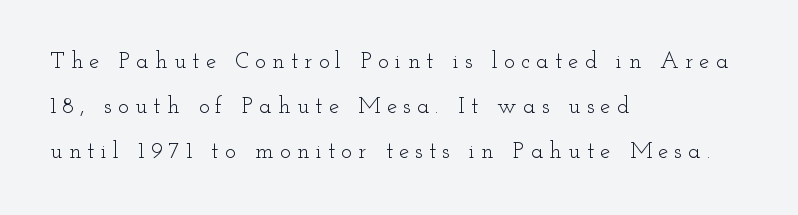
{"italic": "no", "bold": "no", "underline": "no", "align": "left", "line_spacing": "loose", "line_spacing_ratio": 1.96, "letter_spacing": "wide", "letter_spacing_em": 0.27, "glyph_px": 23}
